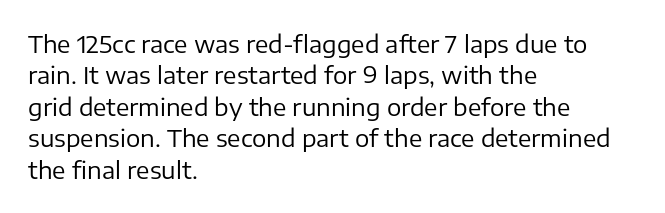
The image shows 24 px text type, upright; set left-aligned, normal line spacing (1.31x), normal letter spacing, not underlined.
